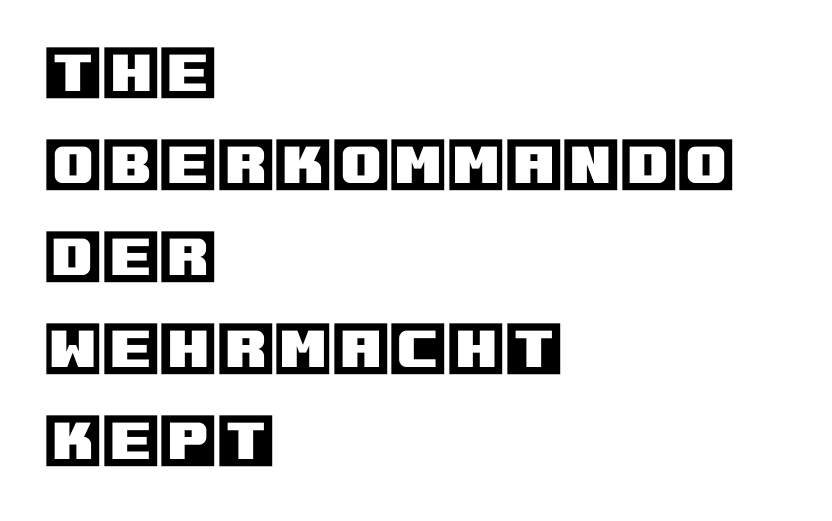
The image shows 59 px text type, upright; set left-aligned, normal line spacing (1.56x), normal letter spacing, not underlined; a large x-height.
